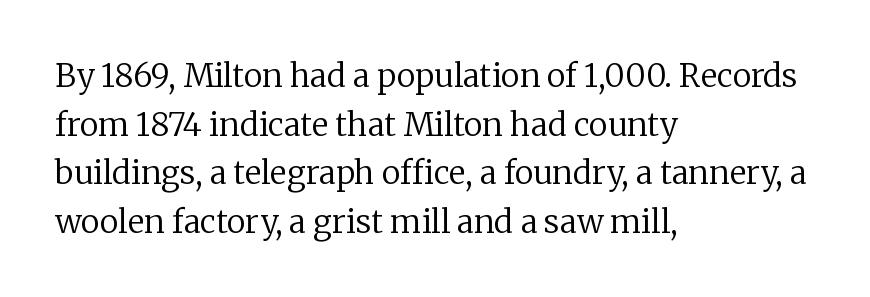
Q: Is the text bold? A: No.
Q: Is the text italic (slanted)? A: No, it is upright.
Q: Is the typeface a serif or a sans-serif typeface? A: Serif.
Q: Is the text underlined? A: No.
Q: How is the paragraph aligned? A: Left-aligned.
Q: Is the spacing between letters normal or unusually wide? A: Normal.
Q: Is the spacing between lines tight, normal or loose? A: Normal.
Q: Width (condensed, normal, or wide)? A: Normal.
Q: Stroke contrast? A: Low.
Q: x-height? A: Medium.
Q: Monospaced? A: No.
